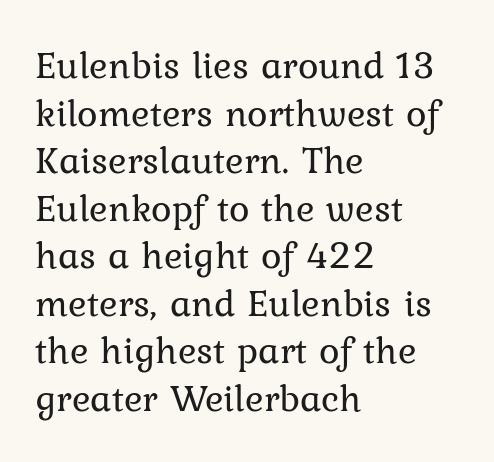
Caption: face not bold, strokes unweighted. The area under the type is left untouched. The passage is arranged the way most books set body copy — flush left. I'd call this a serif setting — the letters wear small feet.
